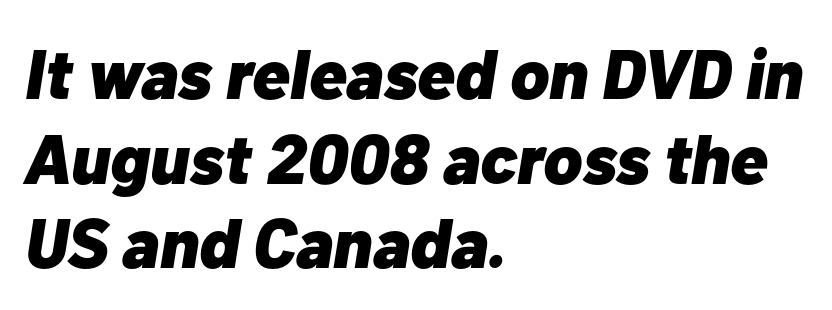
This rendering uses left alignment, leaving the right contour irregular. Tracking value appears to be zero — textbook default spacing. Nobody drew a line under any word here. The rendering applies a slant to the glyphs. The rendering uses natural spacing where letterforms have individual widths. Thick stems and heavy bowls — unmistakably bold.
